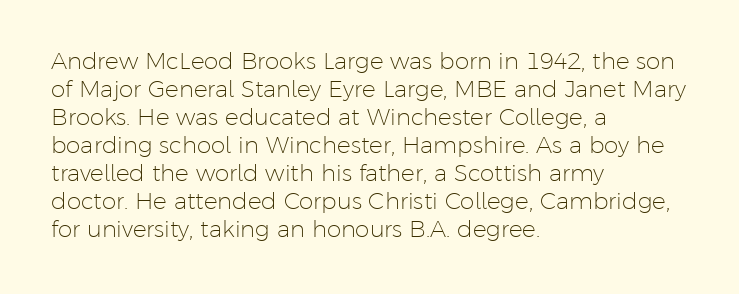
{"italic": "no", "bold": "no", "underline": "no", "align": "left", "line_spacing_ratio": 1.22, "letter_spacing": "normal", "letter_spacing_em": 0.0, "glyph_px": 23}
